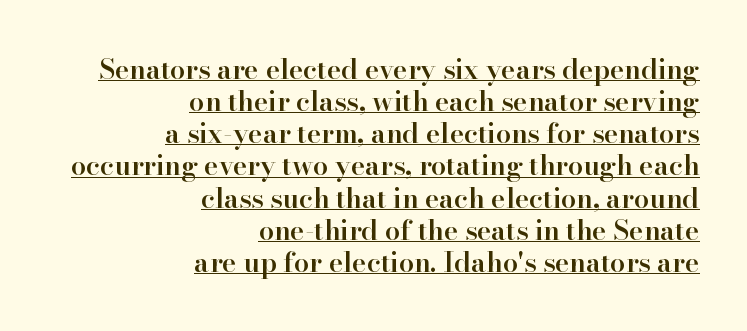
Q: Is the text bold? A: Semi-bold.
Q: Is the text italic (slanted)? A: No, it is upright.
Q: Is the text underlined? A: Yes.
Q: How is the paragraph aligned? A: Right-aligned.
Q: Is the spacing between letters normal or unusually wide? A: Normal.
